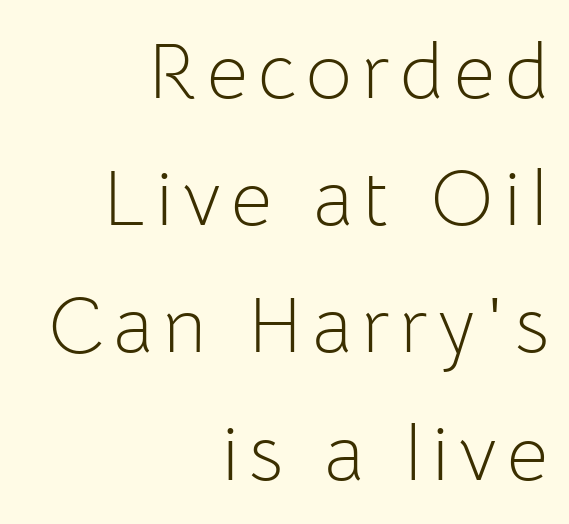
The image shows 79 px light sans-serif type, upright; set right-aligned, normal line spacing (1.61x), not underlined; low stroke contrast and a medium x-height.
